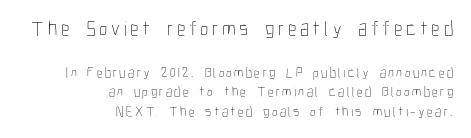
{"italic": "no", "bold": "no", "underline": "no", "align": "right", "line_spacing": "normal", "line_spacing_ratio": 1.42, "larger_block": "first", "size_ratio": 1.5, "glyph_px": 21}
